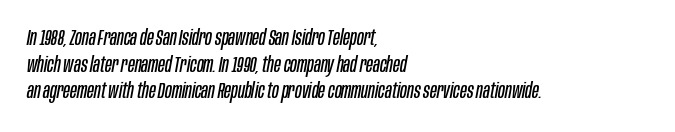
The gap between lines stays unmarked. Look at the tracking — it's just the regular setting, nothing added. Weight: in the light-to-regular range. This is oblique type, the kind used for emphasis or titles. The text block is weighted toward the left margin, trailing off unevenly rightward.
